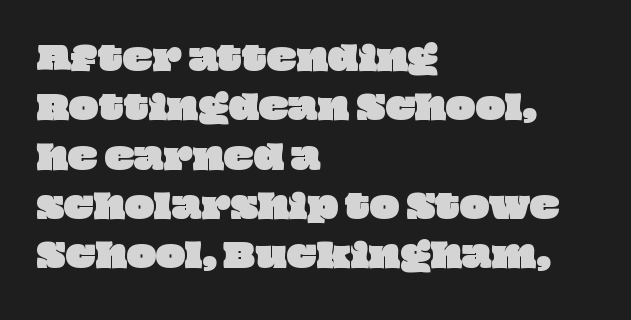
Q: Is the text underlined? A: No.
Q: How is the paragraph aligned? A: Left-aligned.
Q: Is the spacing between letters normal or unusually wide? A: Normal.
Q: Is the spacing between lines tight, normal or loose? A: Normal.
Q: Width (condensed, normal, or wide)? A: Wide.
Q: Stroke contrast? A: Low.
Q: x-height? A: Large.
Q: Monospaced? A: No.
